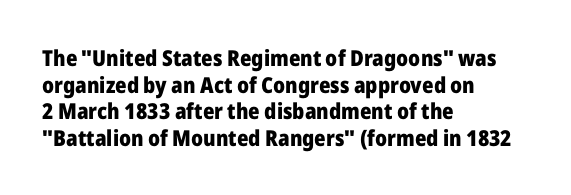
The image shows 22 px bold type, upright; set left-aligned, line spacing 1.21x, normal letter spacing, not underlined.
